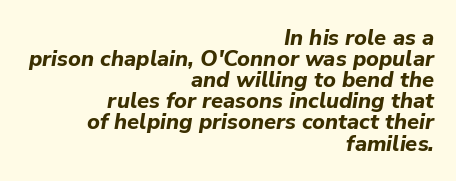
The image shows 22 px bold type, italic (leaning right); set right-aligned, tight line spacing (0.96x), normal letter spacing, not underlined.
